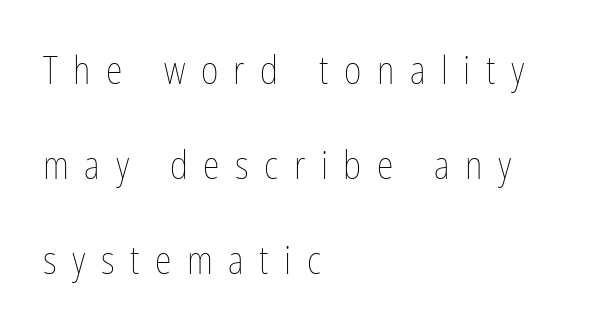
Q: Is the text bold? A: No.
Q: Is the text italic (slanted)? A: No, it is upright.
Q: Is the text underlined? A: No.
Q: How is the paragraph aligned? A: Left-aligned.
Q: Is the spacing between letters normal or unusually wide? A: Unusually wide.
Q: Is the spacing between lines tight, normal or loose? A: Loose.
Q: Width (condensed, normal, or wide)? A: Condensed.
Q: Stroke contrast? A: Low.
Q: x-height? A: Medium.
Q: Monospaced? A: No.
